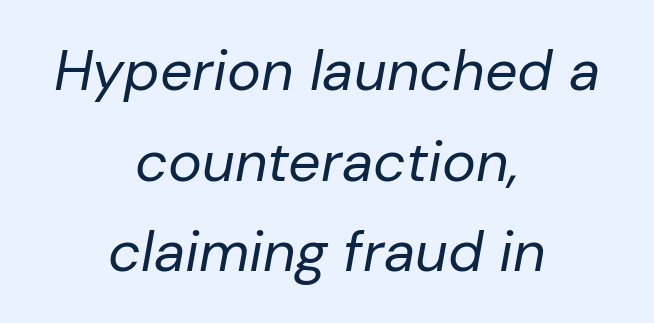
One glance says typical: line gaps are just what's usual. Rendered with sloped, italic letterforms. This sample has the flowing, uneven cadence of proportional lettering. This rendering features lettering with no underline. Caption: multi-line text, centered on the measure. There is no visible air inserted between adjacent glyphs.
